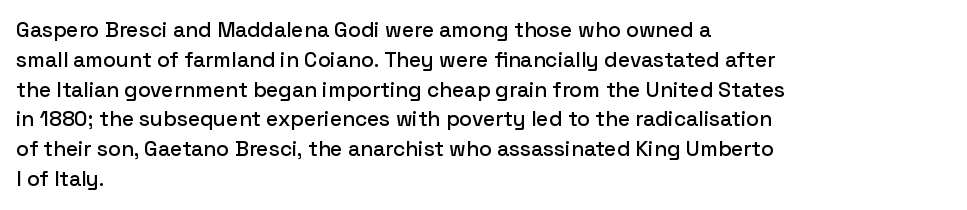
{"italic": "no", "underline": "no", "align": "left", "line_spacing": "normal", "line_spacing_ratio": 1.42, "letter_spacing": "normal", "letter_spacing_em": 0.0, "glyph_px": 21}
